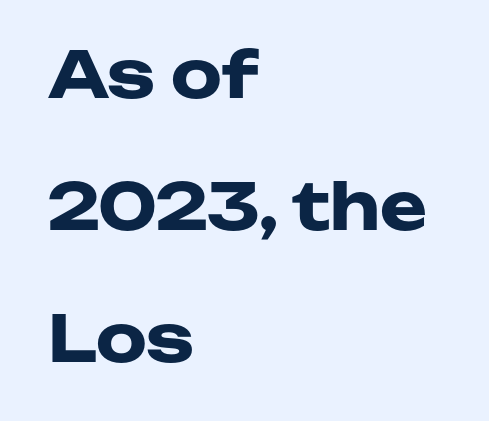
Q: Is the text bold? A: Yes.
Q: Is the text italic (slanted)? A: No, it is upright.
Q: Is the typeface a serif or a sans-serif typeface? A: Sans-serif.
Q: Is the text underlined? A: No.
Q: How is the paragraph aligned? A: Left-aligned.
Q: Is the spacing between letters normal or unusually wide? A: Normal.
Q: Is the spacing between lines tight, normal or loose? A: Loose.
Q: Width (condensed, normal, or wide)? A: Wide.
Q: Stroke contrast? A: Low.
Q: x-height? A: Medium.
Q: Monospaced? A: No.
